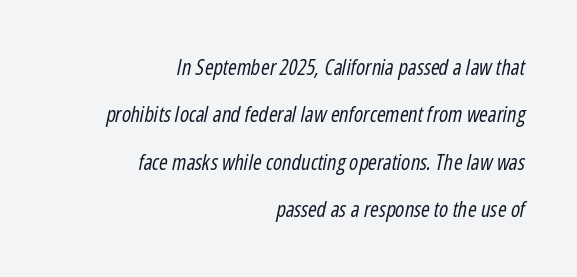
The image shows 21 px text type, italic (leaning right); set right-aligned, loose line spacing (2.26x), normal letter spacing, not underlined.
